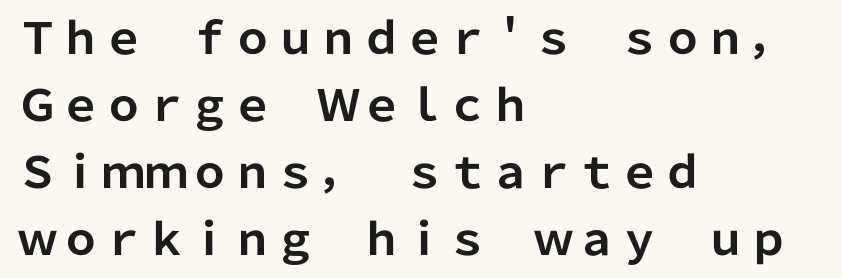
{"serif": "no", "italic": "no", "bold": "yes", "weight": "bold", "width": "normal", "stroke_contrast": "low", "x_height": "medium", "monospaced": "no", "underline": "no", "align": "left", "line_spacing": "normal", "line_spacing_ratio": 1.56, "letter_spacing": "normal", "letter_spacing_em": 0.0, "glyph_px": 43}
